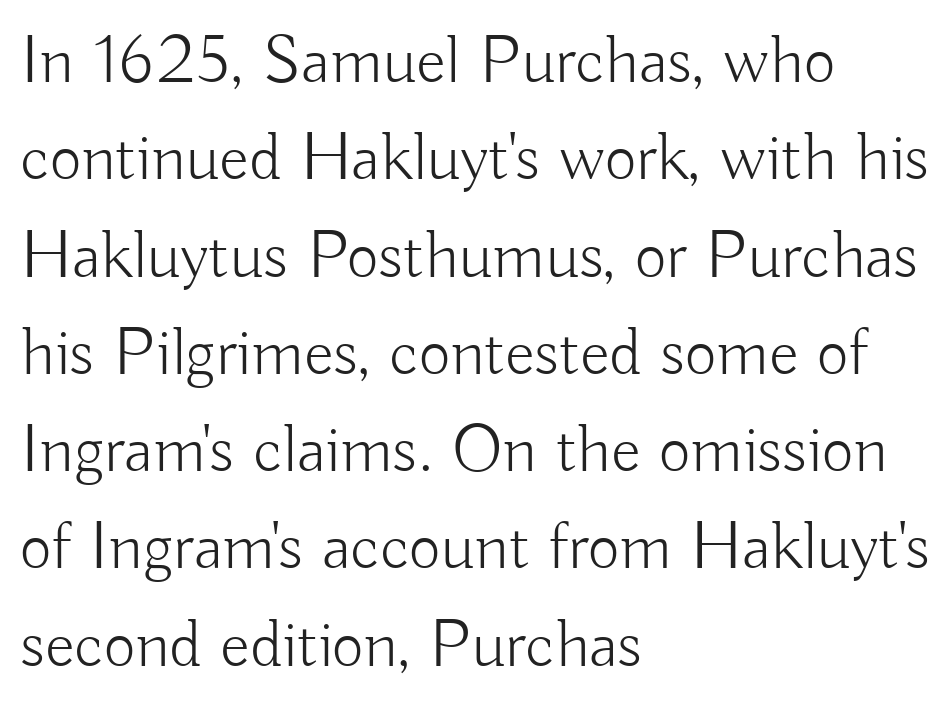
Q: Is the text bold? A: No.
Q: Is the text italic (slanted)? A: No, it is upright.
Q: Is the typeface a serif or a sans-serif typeface? A: Sans-serif.
Q: Is the text underlined? A: No.
Q: How is the paragraph aligned? A: Left-aligned.
Q: Is the spacing between letters normal or unusually wide? A: Normal.
Q: Is the spacing between lines tight, normal or loose? A: Normal.
Q: Width (condensed, normal, or wide)? A: Normal.
Q: Stroke contrast? A: Low.
Q: x-height? A: Small.
Q: Monospaced? A: No.
